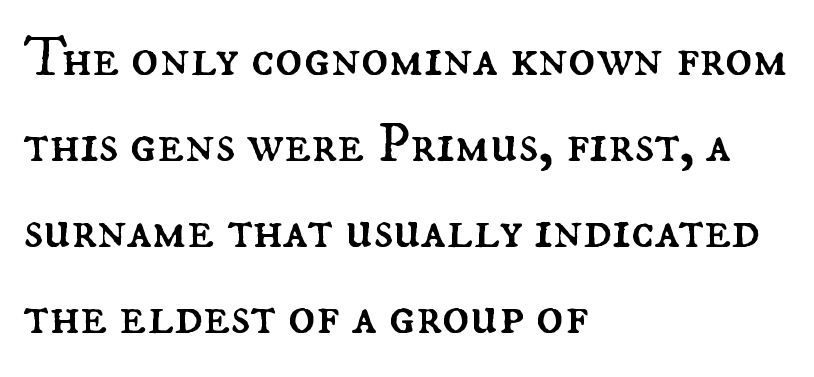
The image shows 57 px regular-weight type, upright; set left-aligned, normal line spacing (1.51x), normal letter spacing, not underlined; medium stroke contrast and a small x-height.
